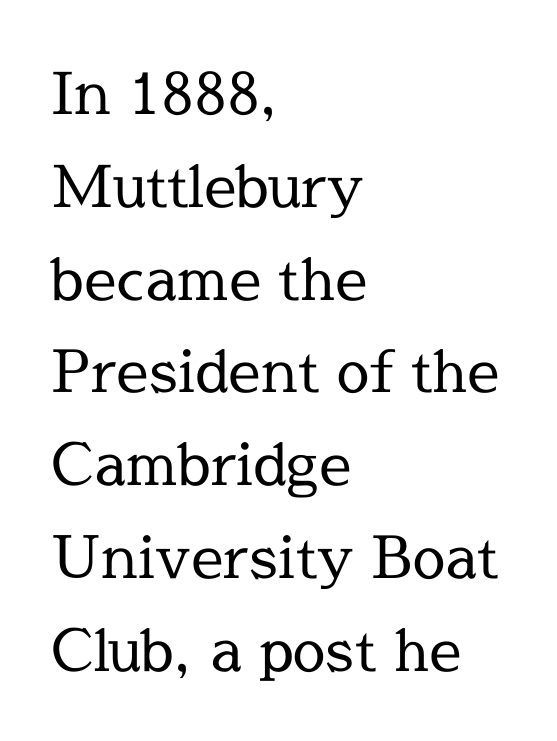
The image shows 58 px regular-weight serif type, upright; set left-aligned, normal line spacing (1.6x), normal letter spacing, not underlined; a medium x-height.
